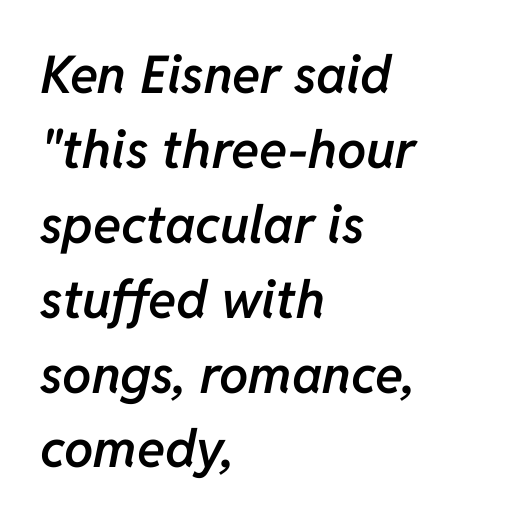
The image shows 52 px semibold type, italic (leaning right); set left-aligned, normal line spacing (1.44x), normal letter spacing, not underlined; low stroke contrast and a medium x-height.
